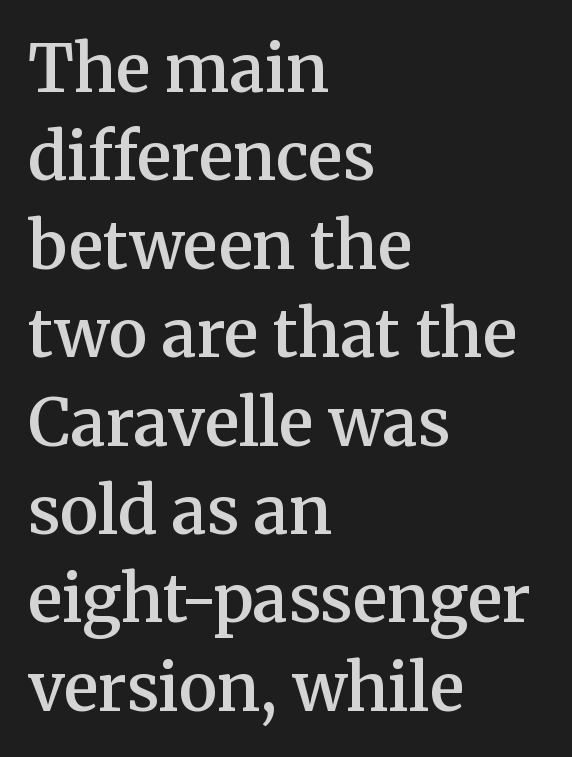
Moderately thickened strokes mark this as semibold type. Glance below the letters and you will spot only blank space. A typesetter would call this proportional, since set widths differ per character. The text was rendered using a seriffed face with decorative stroke endings. The setting favours the left margin, as ordinary paragraphs usually do.
